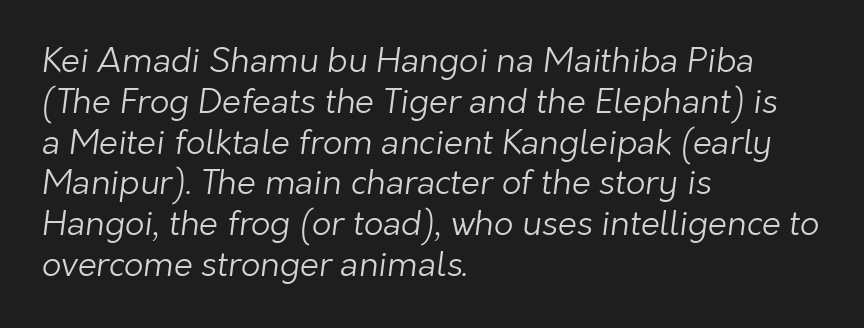
Q: Is the text bold? A: No.
Q: Is the typeface a serif or a sans-serif typeface? A: Sans-serif.
Q: Is the text underlined? A: No.
Q: How is the paragraph aligned? A: Left-aligned.
Q: Is the spacing between letters normal or unusually wide? A: Normal.
Q: Width (condensed, normal, or wide)? A: Normal.
Q: Stroke contrast? A: Low.
Q: x-height? A: Medium.
Q: Monospaced? A: No.
